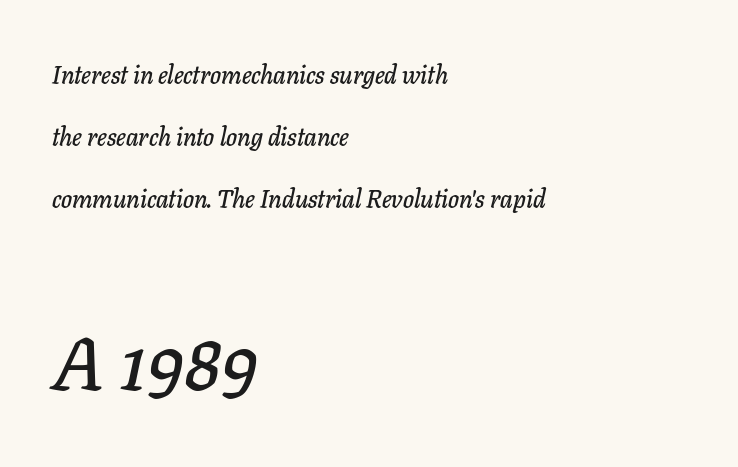
The block sitting lower on the canvas is the one with enlarged characters. How would I describe the line gaps? Wide and relaxed. Alignment: flush left. Does the lettering tilt? It does — this is italic.
